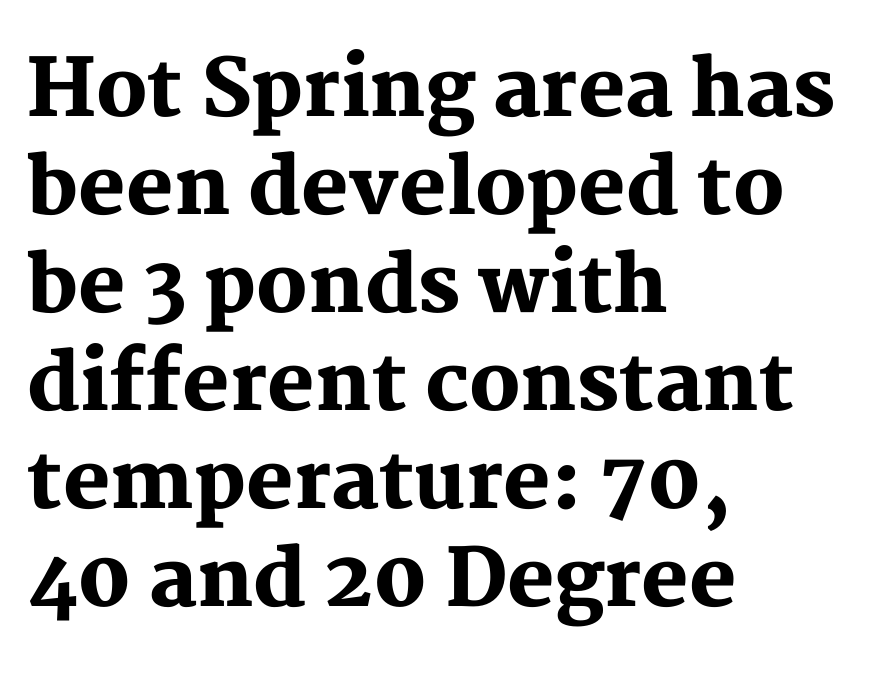
The image shows 79 px heavy serif type, upright; set left-aligned, line spacing 1.24x, normal letter spacing, not underlined; medium stroke contrast and a medium x-height.
